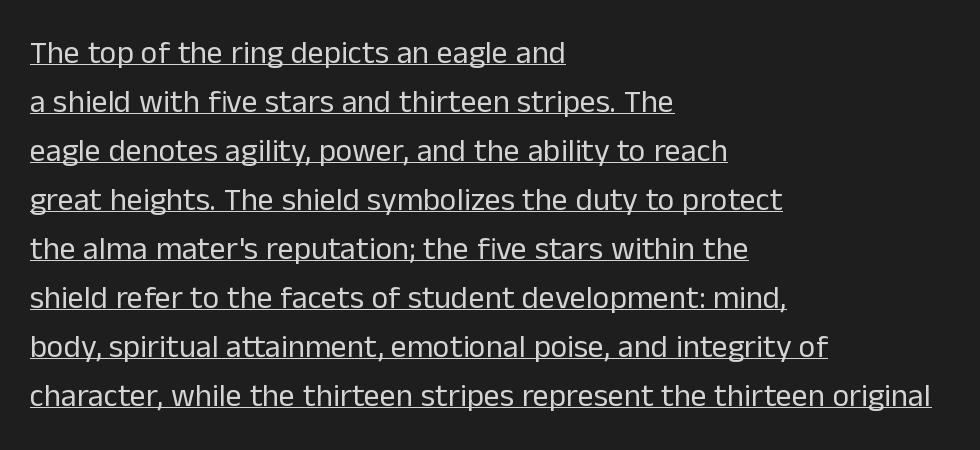
In CSS terms this would be text-align: left. Spacing between characters is what you'd get straight out of the box. Compared with typical paragraphs, the rows here are spaced about the same. The rendered words wear a rule along their underside. The rendering uses natural spacing where letterforms have individual widths. Vertical stems look standard width or narrower in stroke.
